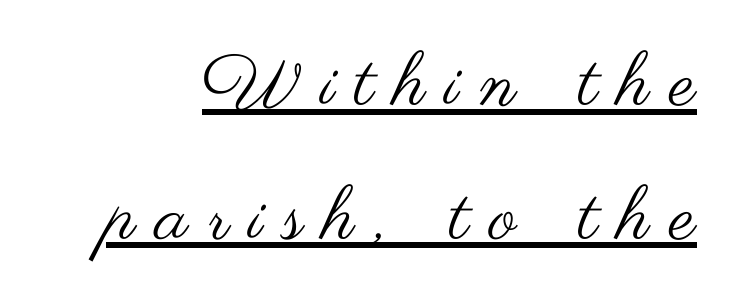
Q: Is the text bold? A: No.
Q: Is the text italic (slanted)? A: Yes.
Q: Is the typeface a serif or a sans-serif typeface? A: Sans-serif.
Q: Is the text underlined? A: Yes.
Q: Is the spacing between letters normal or unusually wide? A: Unusually wide.
Q: Width (condensed, normal, or wide)? A: Wide.
Q: Stroke contrast? A: Medium.
Q: x-height? A: Small.
Q: Monospaced? A: No.
